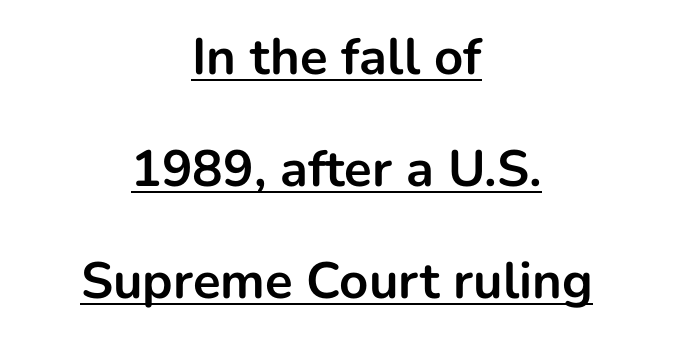
These words are printed bold, with thick strokes throughout. The letters advance in unequal steps, a hallmark of proportional type. Underline: present. Nope, not italic — everything's standing straight. The text was rendered using a sans face with plain stroke endings. Does the leading feel generous? Absolutely, it's lavish.
